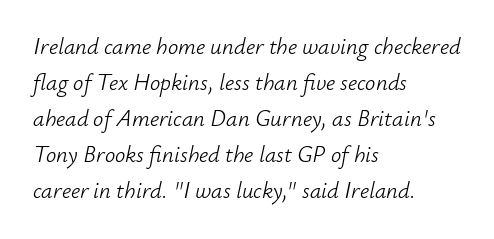
The image shows 23 px text type, italic (leaning right); set left-aligned, normal line spacing (1.57x), normal letter spacing, not underlined.
